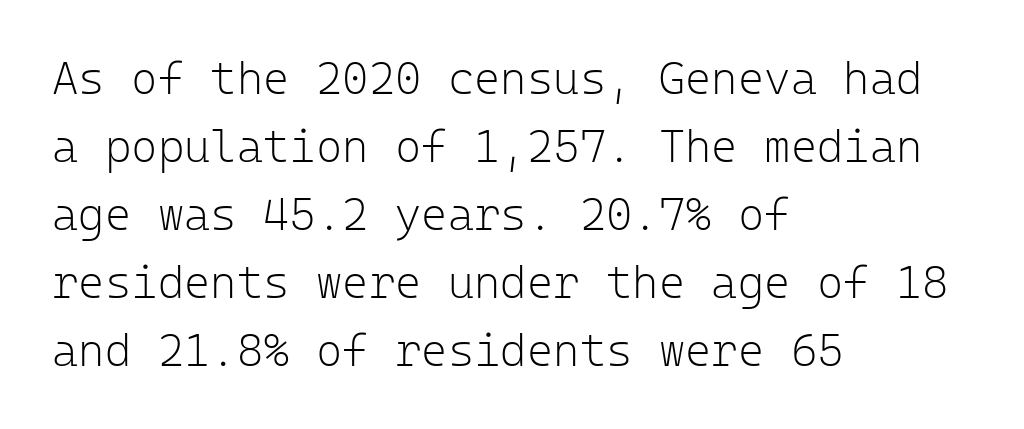
Is there much room between lines? A standard amount, neither cramped nor airy. The face used here is a sans, in the tradition of grotesques and geometrics. What stands out about the letter spacing? Nothing — it is the standard amount. Descenders hang freely into open space. No letter is thick-stroked: the sample isn't bold.
